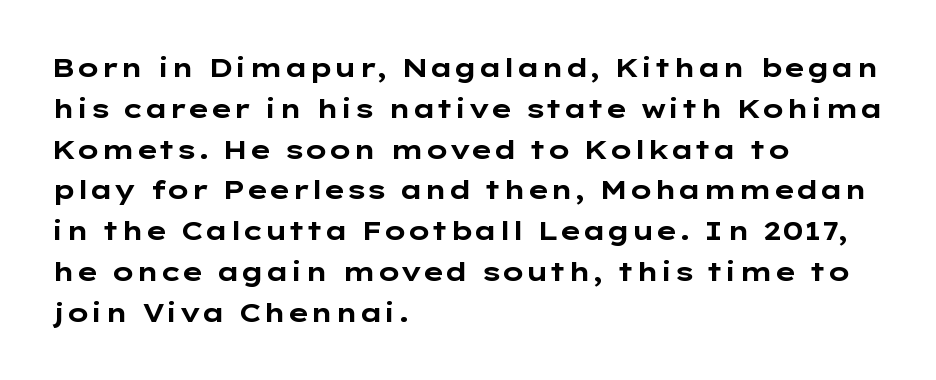
A dark, heavy texture on the line: the type is bold. Characters follow at the spacing the type designer built in. The designer left line spacing at the default. Unmarked baselines from the first word to the last. Posture: vertical.
